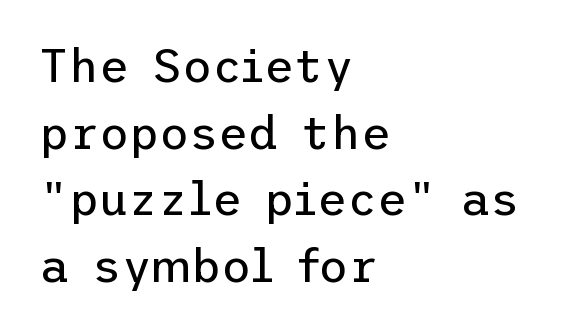
Q: Is the text bold? A: No.
Q: Is the text italic (slanted)? A: No, it is upright.
Q: Is the typeface a serif or a sans-serif typeface? A: Sans-serif.
Q: Is the text underlined? A: No.
Q: How is the paragraph aligned? A: Left-aligned.
Q: Is the spacing between letters normal or unusually wide? A: Normal.
Q: Is the spacing between lines tight, normal or loose? A: Normal.
Q: Width (condensed, normal, or wide)? A: Normal.
Q: Stroke contrast? A: Low.
Q: x-height? A: Medium.
